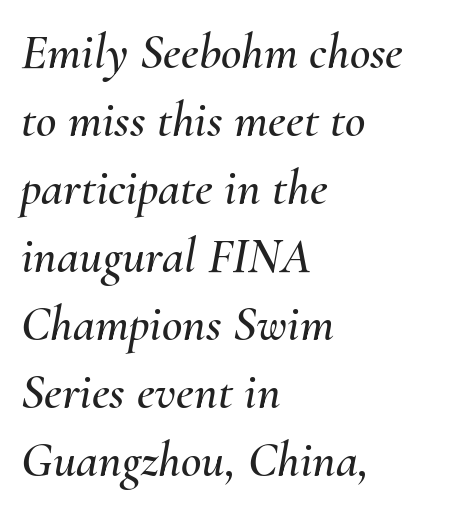
The image shows 50 px text type, italic (leaning right); set left-aligned, normal line spacing (1.36x), normal letter spacing, not underlined; medium stroke contrast and a small x-height.
